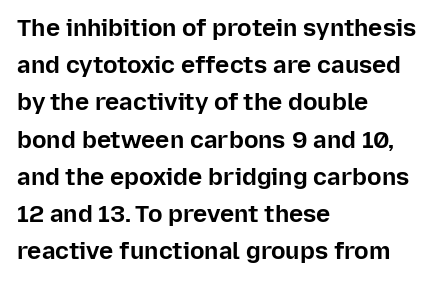
The image shows 24 px bold type, upright; set left-aligned, normal line spacing (1.55x), normal letter spacing, not underlined.
